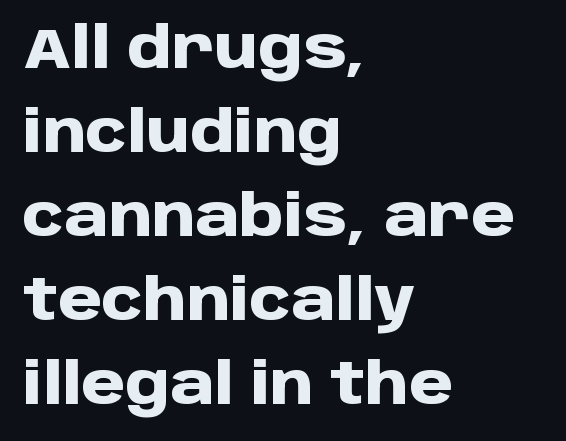
The baseline area is clear. Here the designer chose a conventional face with non-uniform glyph widths. Letter spacing: default. Caption: multi-line text, flush left, ragged right.
